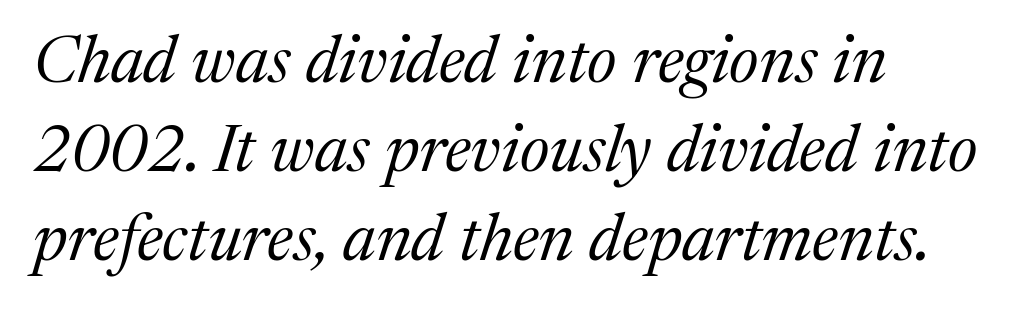
{"serif": "yes", "italic": "yes", "lean": "right", "slant_degrees": 17, "bold": "no", "weight": "regular", "width": "normal", "stroke_contrast": "medium", "x_height": "medium", "monospaced": "no", "underline": "no", "align": "left", "line_spacing": "normal", "line_spacing_ratio": 1.35, "letter_spacing": "normal", "letter_spacing_em": 0.0, "glyph_px": 66}
